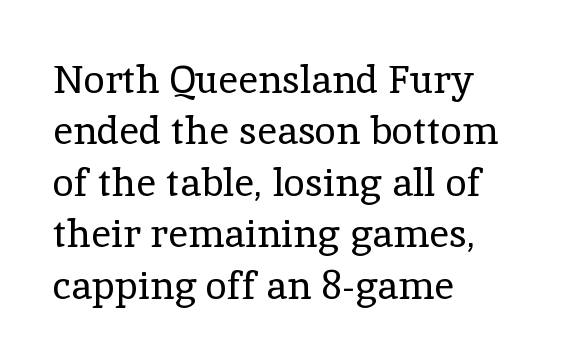
The image shows 39 px regular-weight serif type, upright; set left-aligned, normal line spacing (1.32x), normal letter spacing, not underlined; a medium x-height.
